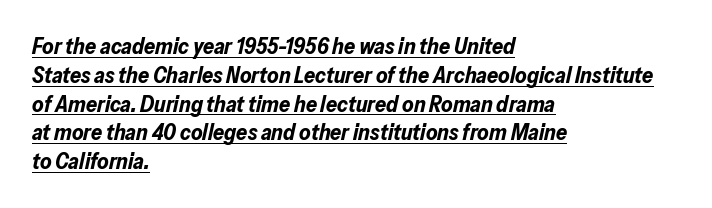
The image shows 22 px bold type, italic (leaning right); set left-aligned, normal line spacing (1.31x), normal letter spacing, underlined.
